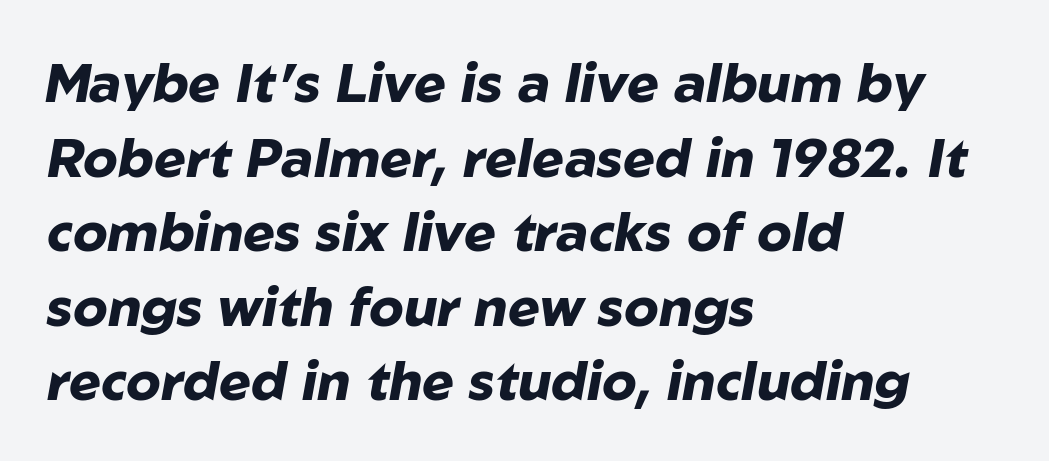
The axis of the letterforms is tilted away from vertical. Inter-character spacing is left at the font's built-in metrics. Summary of weight: heavy, a full bold. The space between consecutive lines is moderate. Varying glyph widths throughout — classic text-font behaviour. Descenders are the only things crossing below the line.
